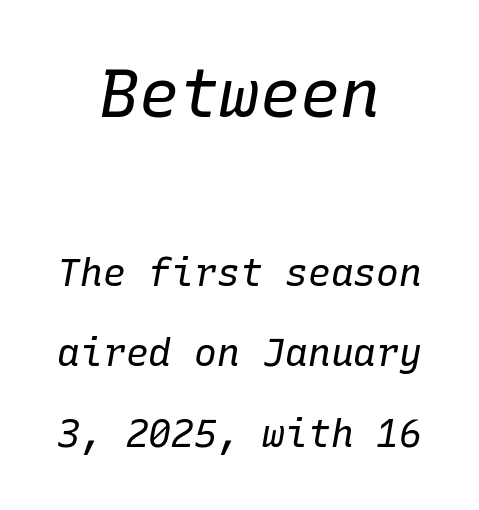
These lines are rendered in a fixed-pitch font. The letters in the upper block stand taller than those in the block below. Is the stroke heavy? The answer is a plain regular-or-lighter. A student would call this center alignment; a typographer would say set centered. Characters follow at the spacing the type designer built in.
